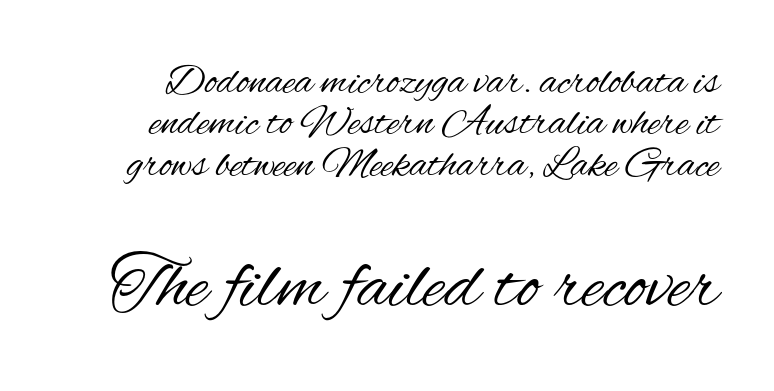
{"serif": "no", "bold": "no", "weight": "regular", "width": "condensed", "stroke_contrast": "medium", "x_height": "small", "monospaced": "no", "underline": "no", "line_spacing": "tight", "line_spacing_ratio": 0.96, "letter_spacing": "normal", "letter_spacing_em": 0.0, "larger_block": "second", "size_ratio": 1.77, "glyph_px": 76}
